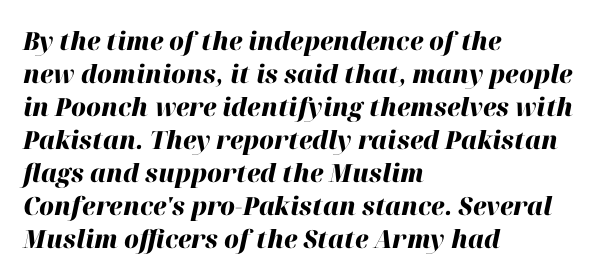
Q: Is the text bold? A: Yes.
Q: Is the text italic (slanted)? A: Yes, it leans right by about 12 degrees.
Q: Is the text underlined? A: No.
Q: How is the paragraph aligned? A: Left-aligned.
Q: Is the spacing between letters normal or unusually wide? A: Normal.
Q: Is the spacing between lines tight, normal or loose? A: Normal.
